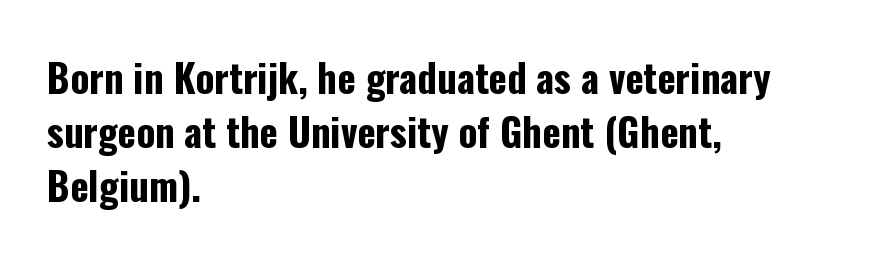
{"serif": "no", "italic": "no", "bold": "yes", "weight": "bold", "width": "condensed", "stroke_contrast": "low", "x_height": "medium", "monospaced": "no", "underline": "no", "align": "left", "line_spacing": "normal", "line_spacing_ratio": 1.39, "letter_spacing": "normal", "letter_spacing_em": 0.0, "glyph_px": 39}
